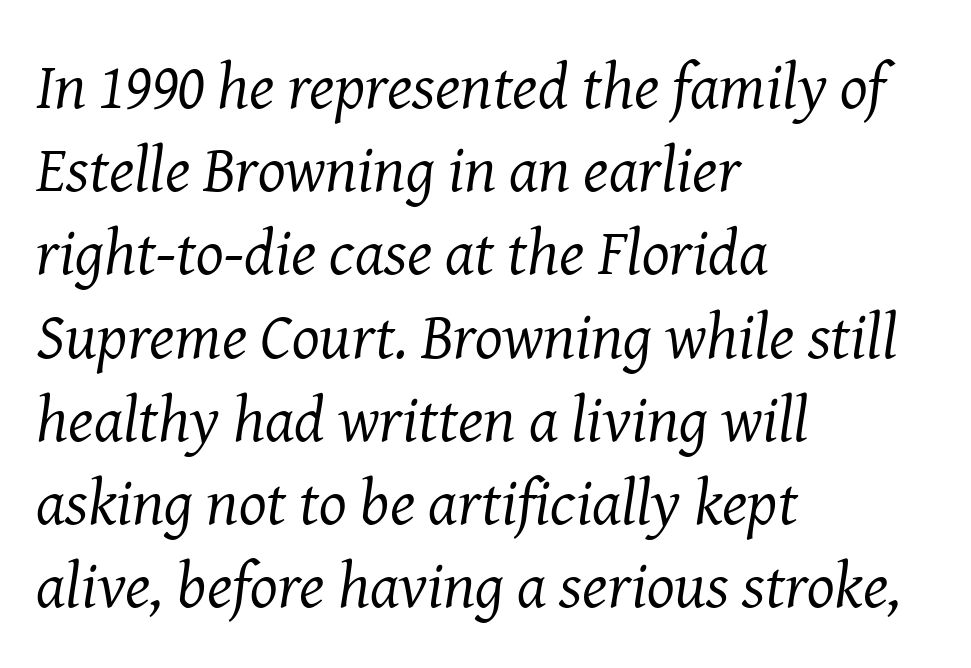
{"serif": "yes", "italic": "yes", "lean": "right", "slant_degrees": 8, "bold": "no", "weight": "regular", "width": "normal", "stroke_contrast": "medium", "x_height": "medium", "monospaced": "no", "underline": "no", "align": "left", "line_spacing": "normal", "line_spacing_ratio": 1.28, "letter_spacing": "normal", "letter_spacing_em": 0.0, "glyph_px": 65}
